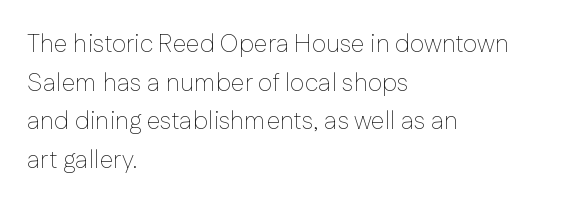
The image shows 25 px text type, upright; set left-aligned, normal line spacing (1.55x), normal letter spacing, not underlined.
